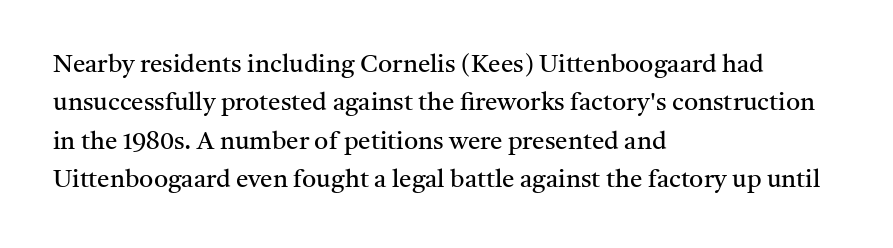
{"italic": "no", "bold": "no", "underline": "no", "align": "left", "line_spacing": "normal", "line_spacing_ratio": 1.54, "letter_spacing": "normal", "letter_spacing_em": 0.0, "glyph_px": 25}
